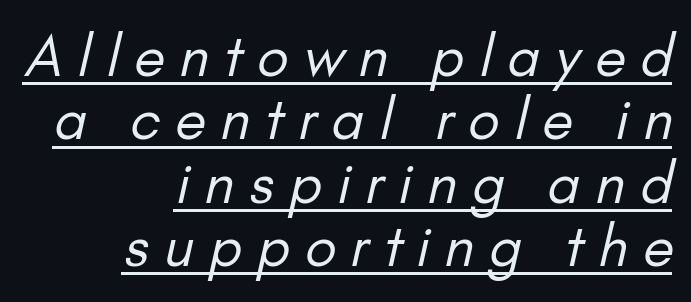
Q: Is the text bold? A: No.
Q: Is the typeface a serif or a sans-serif typeface? A: Sans-serif.
Q: Is the text underlined? A: Yes.
Q: How is the paragraph aligned? A: Right-aligned.
Q: Is the spacing between letters normal or unusually wide? A: Unusually wide.
Q: Is the spacing between lines tight, normal or loose? A: Tight.
Q: Width (condensed, normal, or wide)? A: Normal.
Q: Stroke contrast? A: Low.
Q: x-height? A: Small.
Q: Monospaced? A: No.
